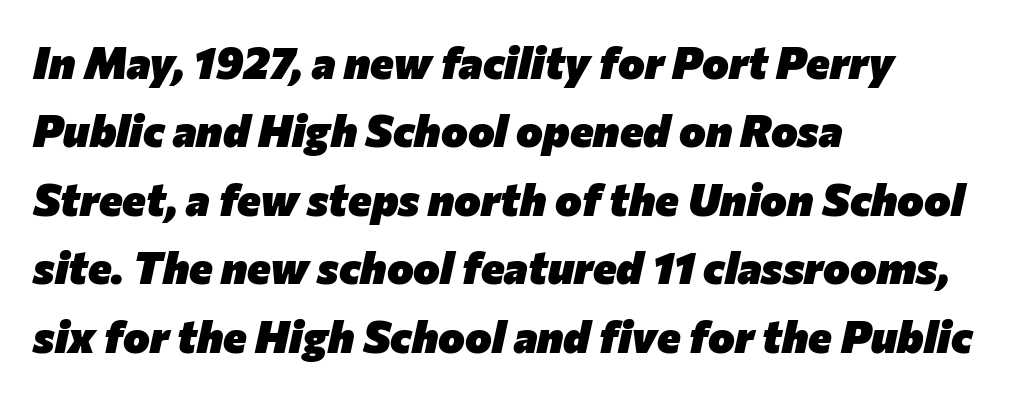
Q: Is the text bold? A: Yes.
Q: Is the text italic (slanted)? A: Yes, it leans right by about 12 degrees.
Q: Is the text underlined? A: No.
Q: How is the paragraph aligned? A: Left-aligned.
Q: Is the spacing between letters normal or unusually wide? A: Normal.
Q: Is the spacing between lines tight, normal or loose? A: Normal.
Q: Width (condensed, normal, or wide)? A: Normal.
Q: Stroke contrast? A: Low.
Q: x-height? A: Medium.
Q: Monospaced? A: No.
